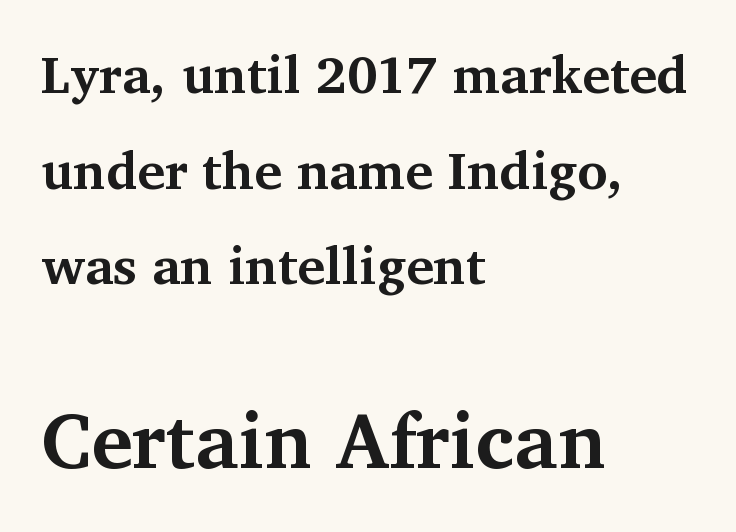
Q: Is the text bold? A: Yes.
Q: Is the text italic (slanted)? A: No, it is upright.
Q: Is the typeface a serif or a sans-serif typeface? A: Serif.
Q: Is the text underlined? A: No.
Q: How is the paragraph aligned? A: Left-aligned.
Q: Is the spacing between letters normal or unusually wide? A: Normal.
Q: Which block of text is set in a larger size, the first (top) or the second (bottom)? A: The second (bottom) one.
Q: Width (condensed, normal, or wide)? A: Normal.
Q: Stroke contrast? A: Medium.
Q: x-height? A: Medium.
Q: Monospaced? A: No.
